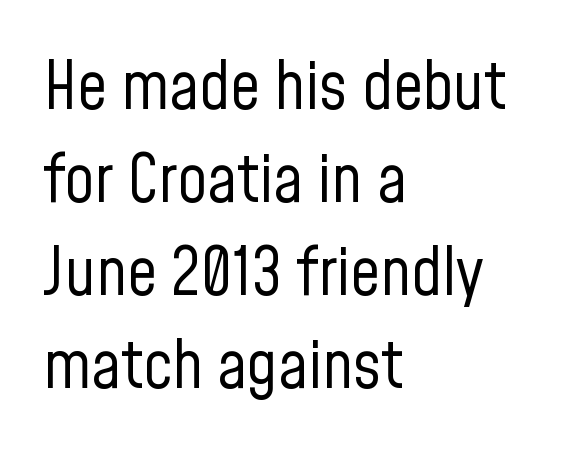
These lines sit exactly where default settings would place them. Beneath every word, the page is bare. You can tell from the bare stems that sans-serif type was used. The rendering anchors every line to the left-hand side. Is the stroke heavy? The answer is a plain regular-or-lighter. Vertical strokes here are truly vertical.
